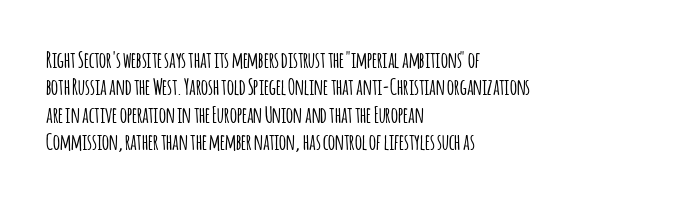
Q: Is the text italic (slanted)? A: No, it is upright.
Q: Is the text underlined? A: No.
Q: How is the paragraph aligned? A: Left-aligned.
Q: Is the spacing between letters normal or unusually wide? A: Normal.
Q: Is the spacing between lines tight, normal or loose? A: Normal.
